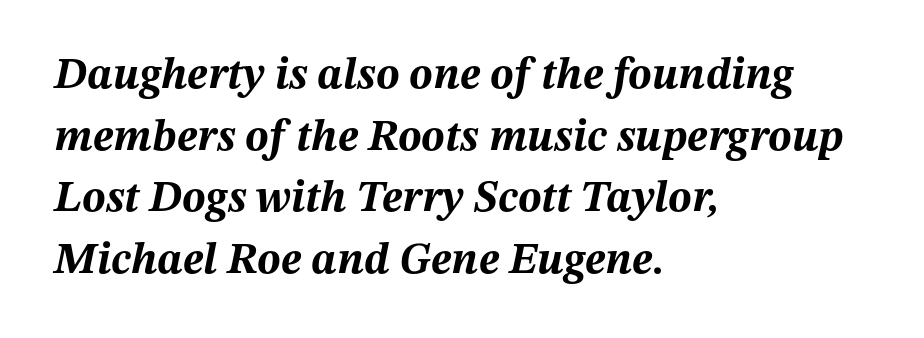
Q: Is the text bold? A: Yes.
Q: Is the text italic (slanted)? A: Yes, it leans right by about 12 degrees.
Q: Is the text underlined? A: No.
Q: How is the paragraph aligned? A: Left-aligned.
Q: Is the spacing between letters normal or unusually wide? A: Normal.
Q: Is the spacing between lines tight, normal or loose? A: Normal.
Q: Width (condensed, normal, or wide)? A: Normal.
Q: Stroke contrast? A: Medium.
Q: x-height? A: Medium.
Q: Monospaced? A: No.
